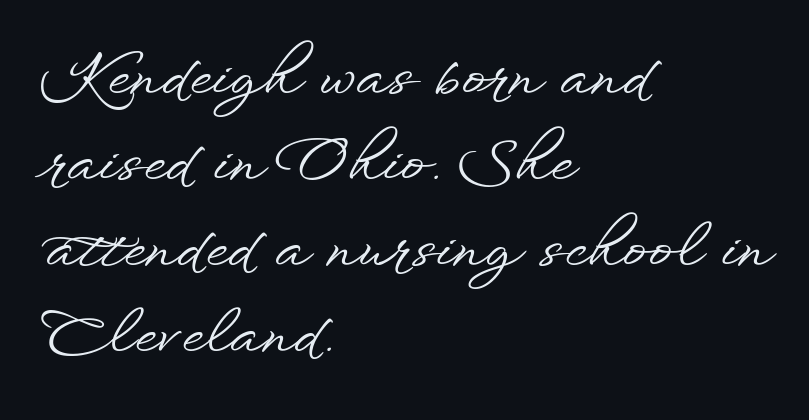
{"serif": "no", "width": "wide", "stroke_contrast": "low", "x_height": "small", "monospaced": "no", "underline": "no", "align": "left", "line_spacing": "normal", "line_spacing_ratio": 1.48, "letter_spacing": "normal", "letter_spacing_em": 0.0, "glyph_px": 58}
